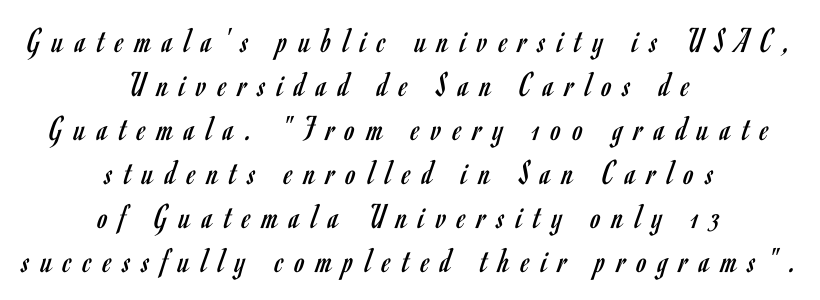
Stroke terminals: plain, sans-serif. In CSS terms this would be text-align: center. Varying glyph widths throughout — classic text-font behaviour. How are the letters spaced? Widely, with obvious added tracking. Is the type heavy? It reads as light-to-regular instead.
